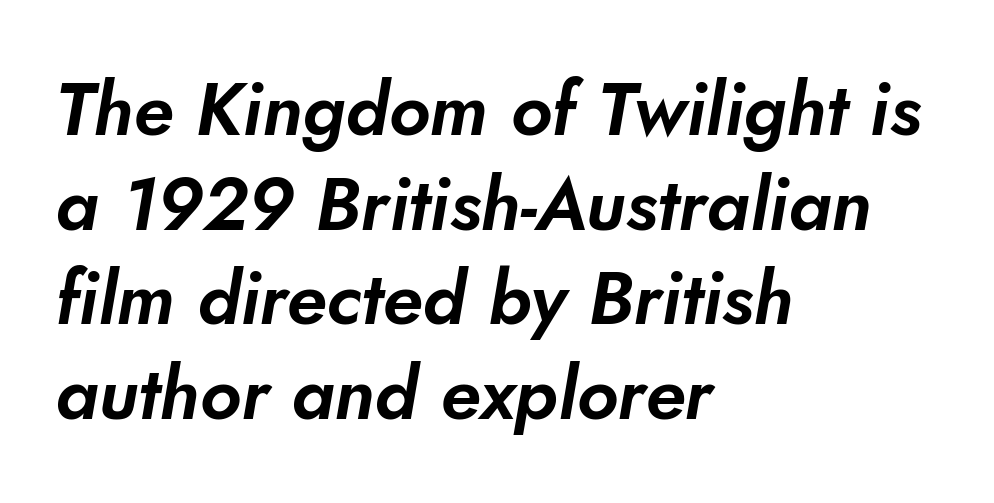
{"serif": "no", "width": "normal", "stroke_contrast": "low", "x_height": "small", "monospaced": "no", "underline": "no", "align": "left", "line_spacing": "normal", "line_spacing_ratio": 1.28, "letter_spacing": "normal", "letter_spacing_em": 0.0, "glyph_px": 74}
